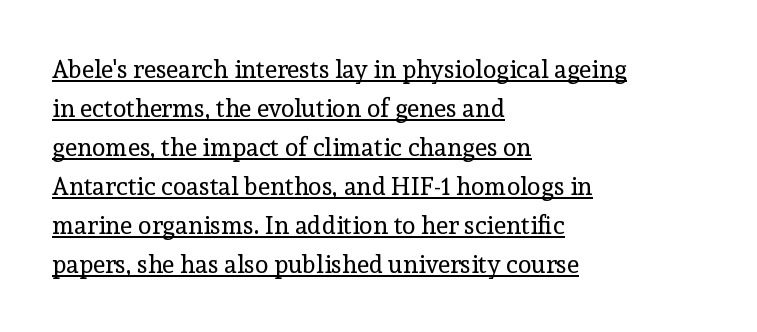
{"italic": "no", "bold": "no", "underline": "yes", "align": "left", "line_spacing": "normal", "line_spacing_ratio": 1.56, "letter_spacing": "normal", "letter_spacing_em": 0.0, "glyph_px": 25}
